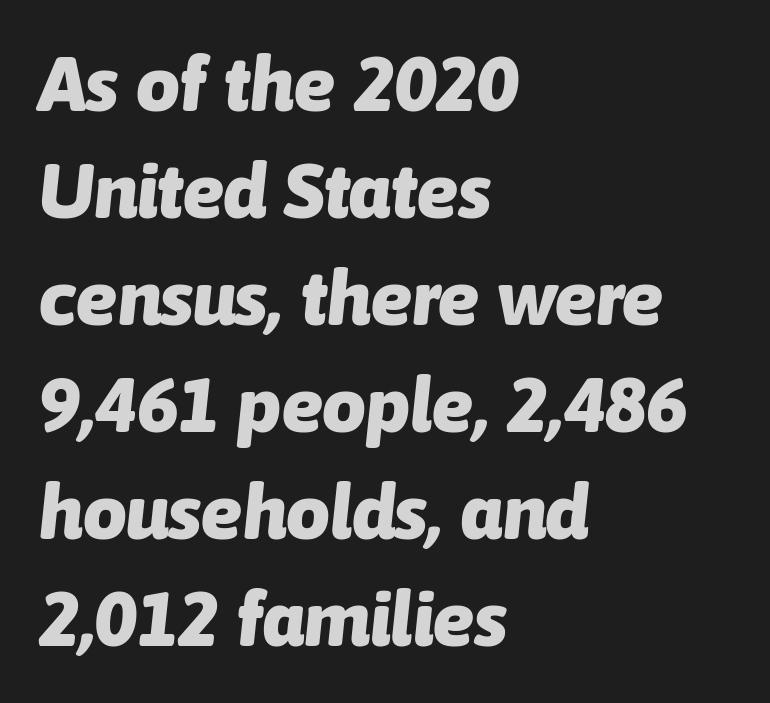
Posture: slanted. Honestly, there is no underline to notice here at all. Strokes here are thick enough to call this a true bold. The passage is arranged the way most books set body copy — flush left. Vertically, the passage feels balanced, rows spaced as you'd expect.
